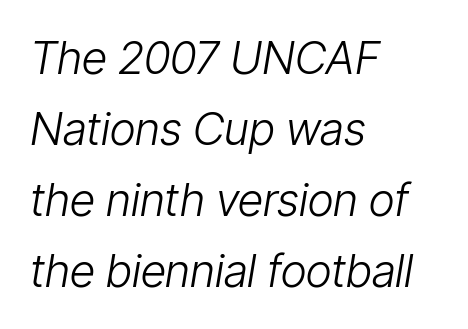
The image shows 45 px light, condensed type, italic (leaning right); set left-aligned, normal line spacing (1.58x), normal letter spacing, not underlined; low stroke contrast and a medium x-height.
